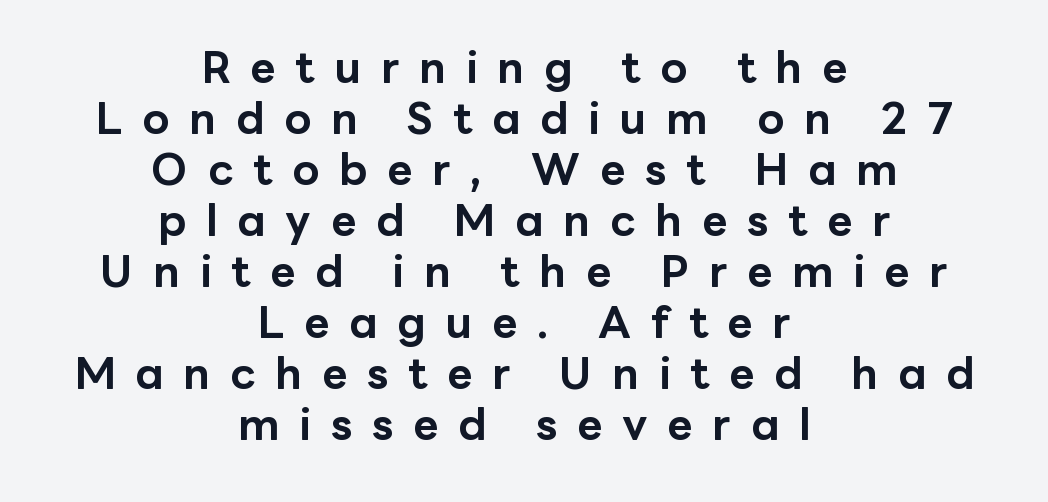
Q: Is the text bold? A: Yes.
Q: Is the text italic (slanted)? A: No, it is upright.
Q: Is the typeface a serif or a sans-serif typeface? A: Sans-serif.
Q: Is the text underlined? A: No.
Q: How is the paragraph aligned? A: Centered.
Q: Is the spacing between letters normal or unusually wide? A: Unusually wide.
Q: Width (condensed, normal, or wide)? A: Normal.
Q: Stroke contrast? A: Low.
Q: x-height? A: Medium.
Q: Monospaced? A: No.
